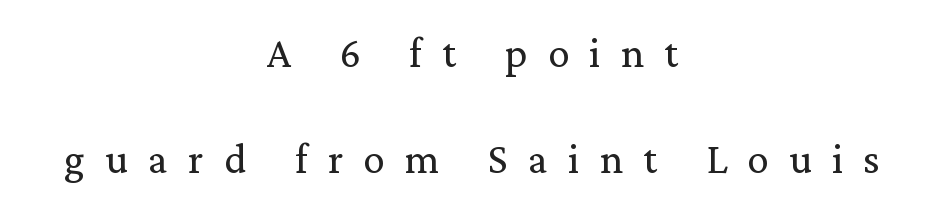
Stroke mass is kept to a normal reading level or below. The lettering holds an erect, upright posture throughout. Does extra space separate the letters? Yes, quite a lot of it. Are there feet on the stems? There are — it's a serif.
